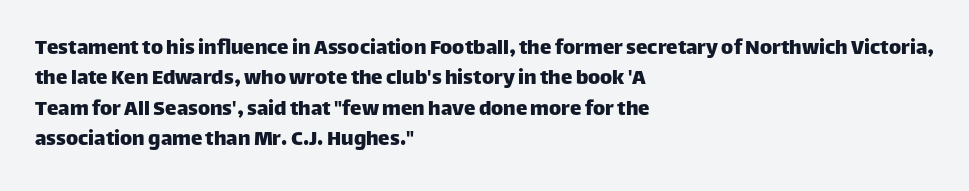
{"italic": "no", "underline": "no", "align": "left", "line_spacing": "normal", "line_spacing_ratio": 1.32, "letter_spacing": "normal", "letter_spacing_em": 0.0, "glyph_px": 23}
